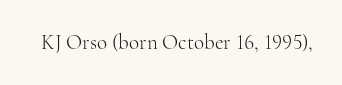
Q: Is the text bold? A: No.
Q: Is the text italic (slanted)? A: No, it is upright.
Q: Is the text underlined? A: No.
Q: Is the spacing between letters normal or unusually wide? A: Normal.
